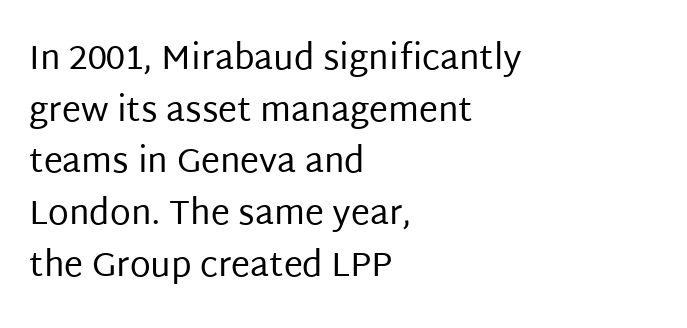
{"serif": "no", "italic": "no", "bold": "no", "weight": "regular", "width": "normal", "stroke_contrast": "low", "x_height": "large", "monospaced": "no", "underline": "no", "align": "left", "line_spacing": "normal", "line_spacing_ratio": 1.52, "letter_spacing": "normal", "letter_spacing_em": 0.0, "glyph_px": 34}
